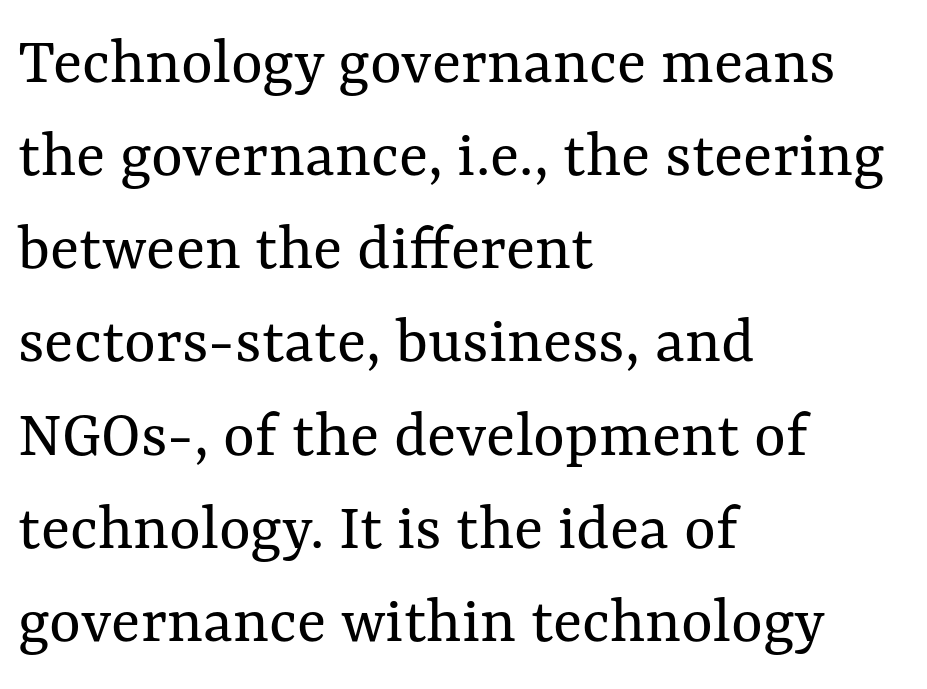
This sample uses plain, unmodified letter spacing. Clear beneath every line of the passage. If you drew a ruler down the left edge, every line would touch it. Weight class: somewhere from thin through regular.
